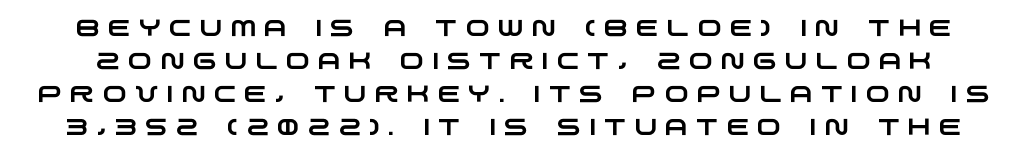
Q: Is the text underlined? A: No.
Q: Is the spacing between letters normal or unusually wide? A: Unusually wide.
Q: Is the spacing between lines tight, normal or loose? A: Normal.
